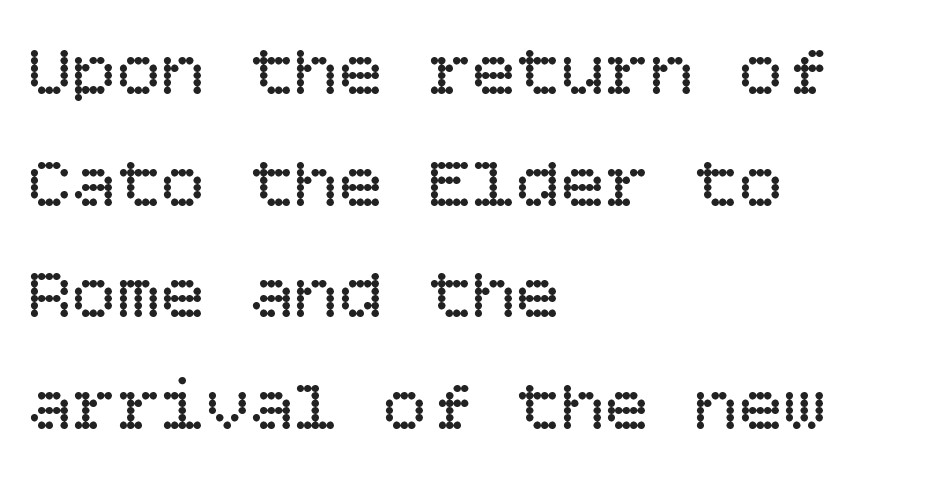
The image shows 74 px regular-weight type, upright; set left-aligned, normal line spacing (1.51x), normal letter spacing, not underlined; low stroke contrast and a large x-height.
